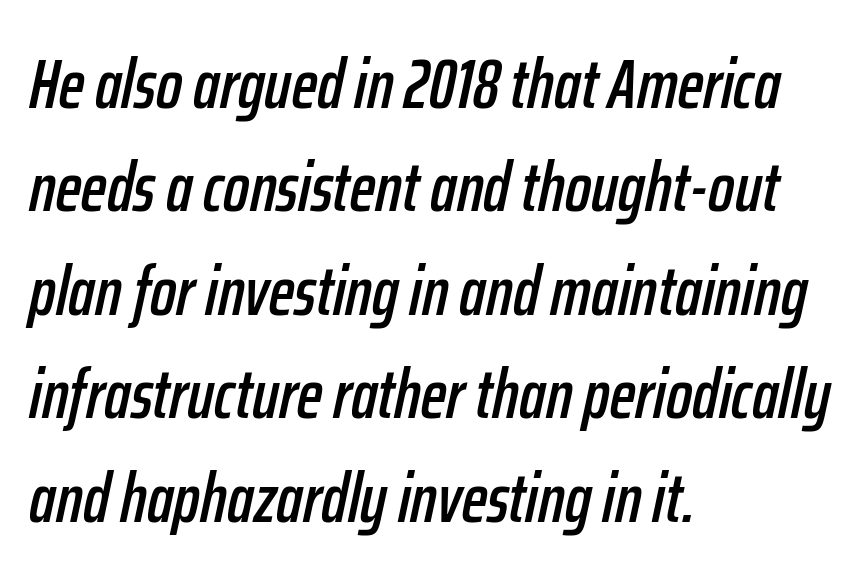
{"italic": "yes", "lean": "right", "slant_degrees": 12, "width": "condensed", "stroke_contrast": "low", "x_height": "medium", "monospaced": "no", "underline": "no", "align": "left", "line_spacing": "normal", "line_spacing_ratio": 1.5, "letter_spacing": "normal", "letter_spacing_em": 0.0, "glyph_px": 69}
